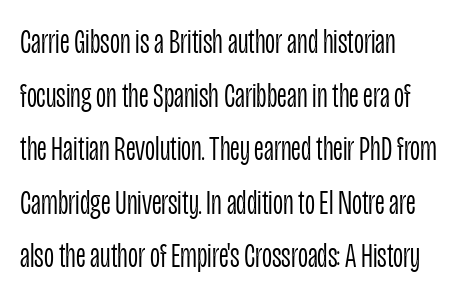
{"serif": "no", "italic": "no", "bold": "no", "weight": "light", "width": "condensed", "stroke_contrast": "low", "x_height": "large", "monospaced": "no", "underline": "no", "align": "left", "line_spacing": "normal", "line_spacing_ratio": 1.53, "letter_spacing": "normal", "letter_spacing_em": 0.0, "glyph_px": 35}
